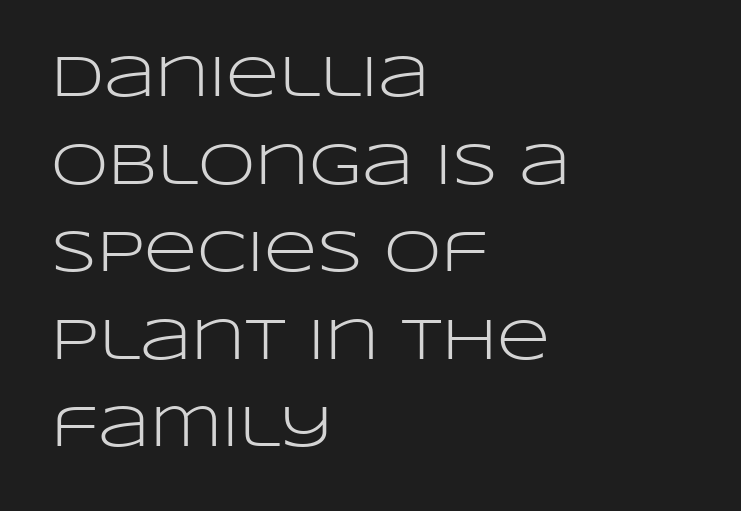
Tracking here is standard; glyphs follow each other at the usual distance. Regarding leading, the lines here are spaced in the standard way. Horizontal alignment here is leftward, the default for most running prose. Nope, no serifs anywhere on these letters.
